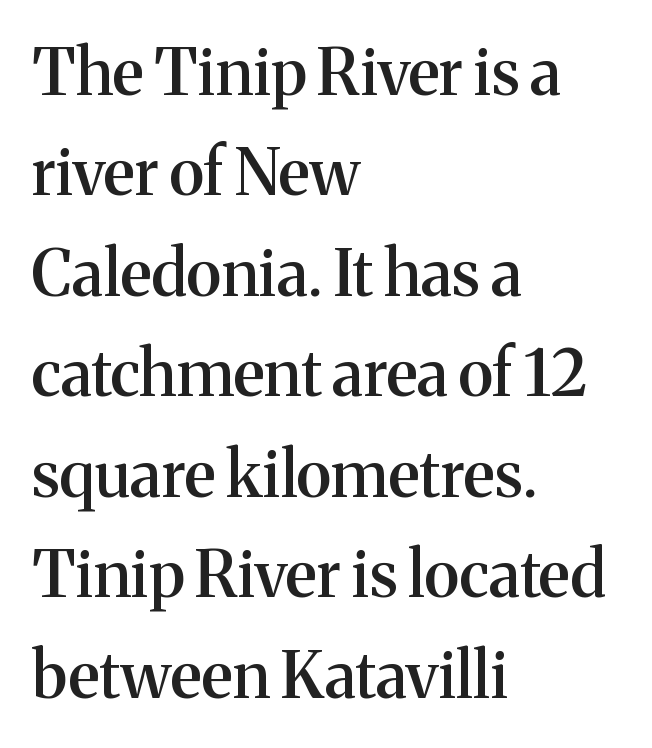
Q: Is the text bold? A: Semi-bold.
Q: Is the text italic (slanted)? A: No, it is upright.
Q: Is the typeface a serif or a sans-serif typeface? A: Serif.
Q: Is the text underlined? A: No.
Q: How is the paragraph aligned? A: Left-aligned.
Q: Is the spacing between letters normal or unusually wide? A: Normal.
Q: Is the spacing between lines tight, normal or loose? A: Normal.
Q: Width (condensed, normal, or wide)? A: Normal.
Q: Stroke contrast? A: Medium.
Q: x-height? A: Medium.
Q: Monospaced? A: No.
